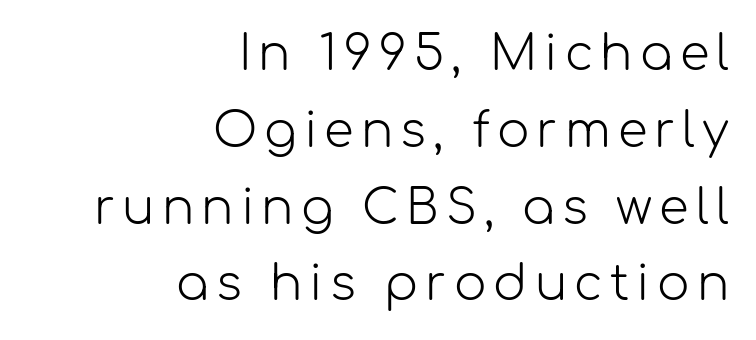
The image shows 48 px light sans-serif type, upright; set right-aligned, normal line spacing (1.6x), not underlined; low stroke contrast and a medium x-height.
